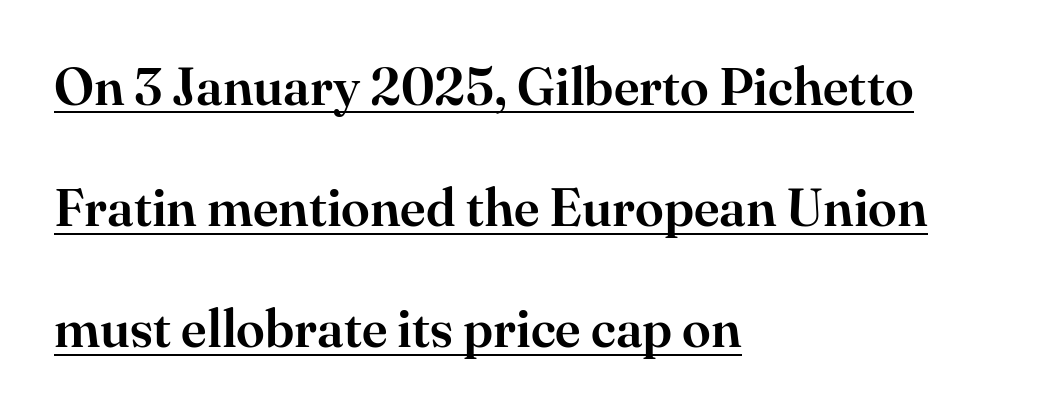
{"serif": "yes", "italic": "no", "width": "normal", "stroke_contrast": "high", "x_height": "small", "monospaced": "no", "underline": "yes", "align": "left", "line_spacing": "loose", "line_spacing_ratio": 2.33, "letter_spacing": "normal", "letter_spacing_em": 0.0, "glyph_px": 52}
